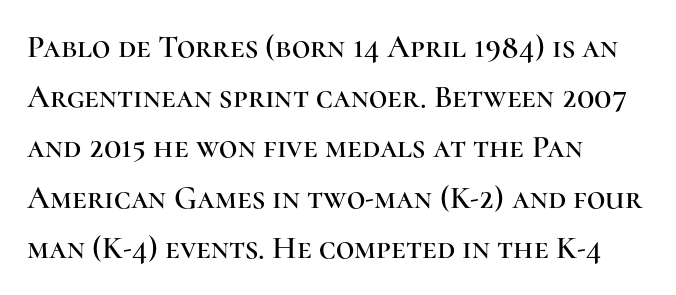
Reading down the column, the eye jumps a familiar distance to each next line. This rendering uses left alignment, leaving the right contour irregular. A roman cut, with each character standing at attention. Unlike a clean sans, this face finishes its strokes with serifs. The string is rendered with underlining switched off.
